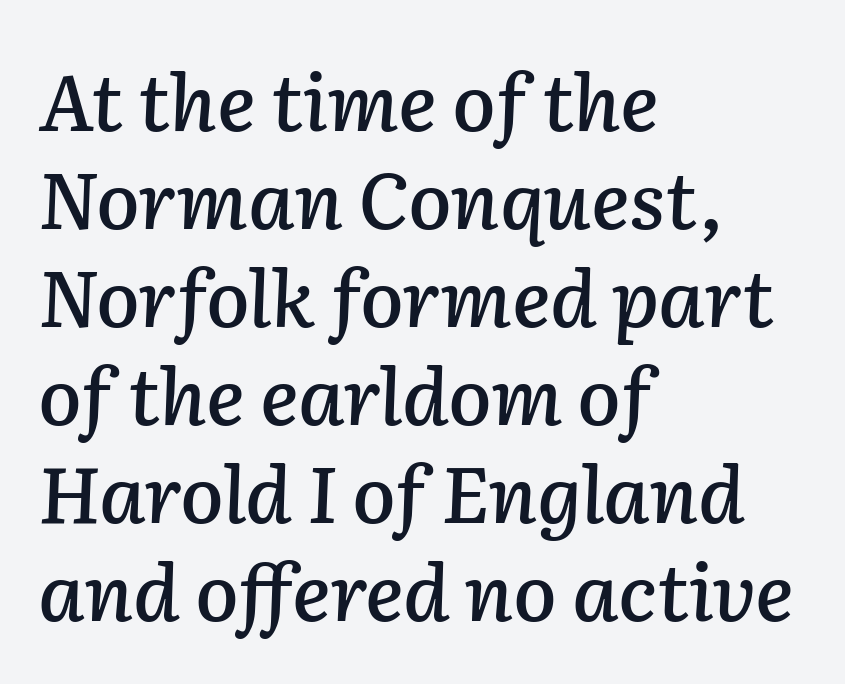
The rendering uses natural spacing where letterforms have individual widths. Characters are canted at an angle relative to the baseline's perpendicular. Glyph-to-glyph distance matches everyday printed text. The typesetter chose a ragged-right arrangement here. Lines of text with bare space underneath.
